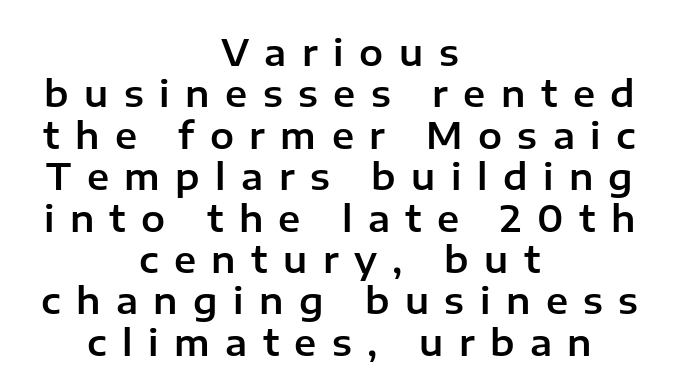
{"serif": "no", "italic": "no", "width": "normal", "stroke_contrast": "low", "x_height": "medium", "monospaced": "no", "underline": "no", "align": "center", "line_spacing": "tight", "line_spacing_ratio": 1.15, "letter_spacing": "wide", "letter_spacing_em": 0.43, "glyph_px": 36}
